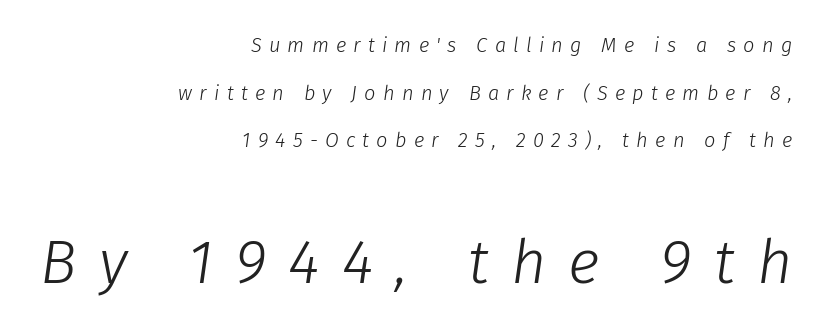
{"italic": "yes", "lean": "right", "slant_degrees": 8, "bold": "no", "weight": "light", "width": "normal", "stroke_contrast": "low", "x_height": "medium", "monospaced": "no", "underline": "no", "align": "right", "line_spacing": "loose", "line_spacing_ratio": 2.38, "letter_spacing": "wide", "letter_spacing_em": 0.36, "larger_block": "second", "size_ratio": 3.05, "glyph_px": 61}
